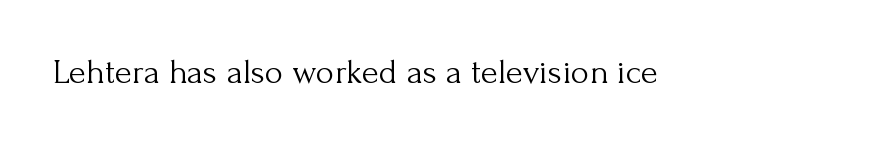
{"serif": "yes", "italic": "no", "bold": "no", "weight": "light", "width": "normal", "stroke_contrast": "medium", "x_height": "small", "monospaced": "no", "underline": "no", "letter_spacing": "normal", "letter_spacing_em": 0.0, "glyph_px": 35}
